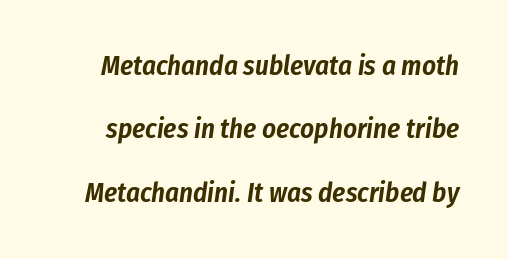
Q: Is the text italic (slanted)? A: Yes, it leans right by about 8 degrees.
Q: Is the text underlined? A: No.
Q: Is the spacing between letters normal or unusually wide? A: Normal.
Q: Is the spacing between lines tight, normal or loose? A: Loose.
